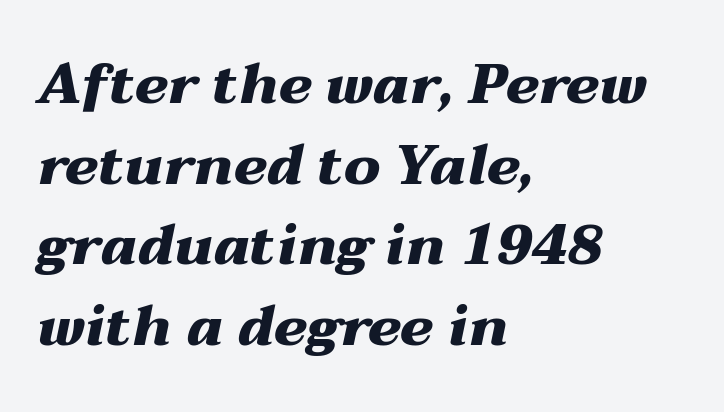
This rendering features lettering with no underline. Posture: slanted. Each glyph is drawn with heavy, bold strokes. The block of text has a typical density, with ordinary space between rows.
